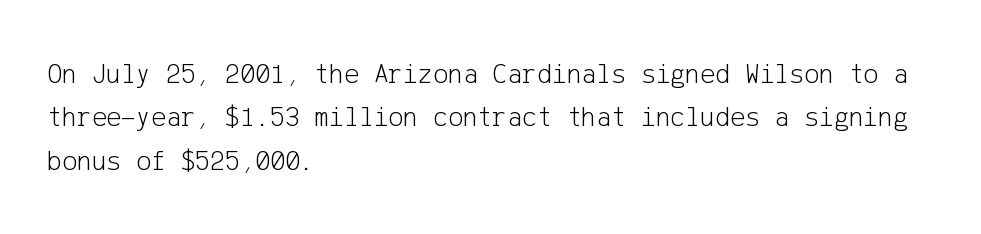
The passage shown is not bold in any degree. How are the letters spaced? Ordinarily, with no added tracking. Successive baselines arrive at the customary interval. Horizontal alignment here is leftward, the default for most running prose. Type without underlining. Posture: straight, roman, zero tilt.
